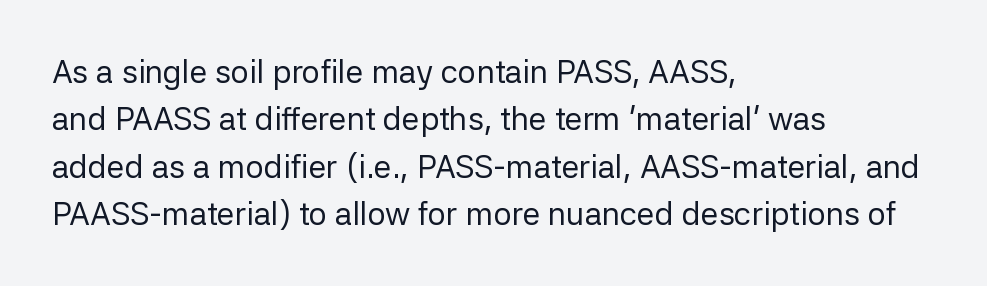
{"serif": "no", "italic": "no", "bold": "no", "weight": "regular", "width": "normal", "stroke_contrast": "low", "x_height": "medium", "monospaced": "no", "underline": "no", "align": "left", "line_spacing": "normal", "line_spacing_ratio": 1.48, "letter_spacing": "normal", "letter_spacing_em": 0.0, "glyph_px": 32}
